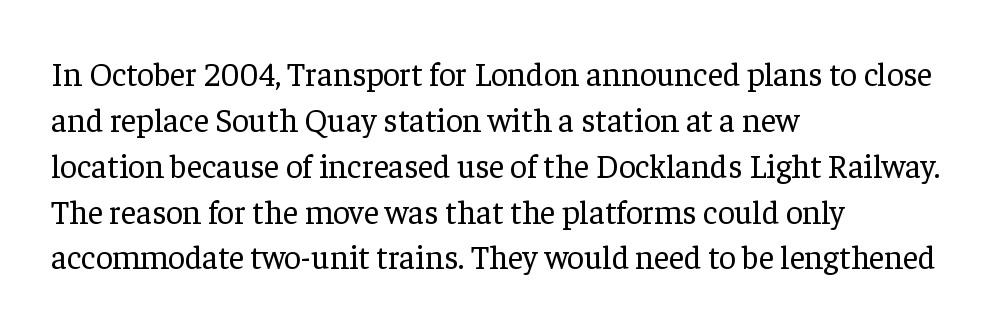
The image shows 33 px regular-weight serif type, upright; set left-aligned, normal line spacing (1.39x), normal letter spacing, not underlined; low stroke contrast and a medium x-height.
